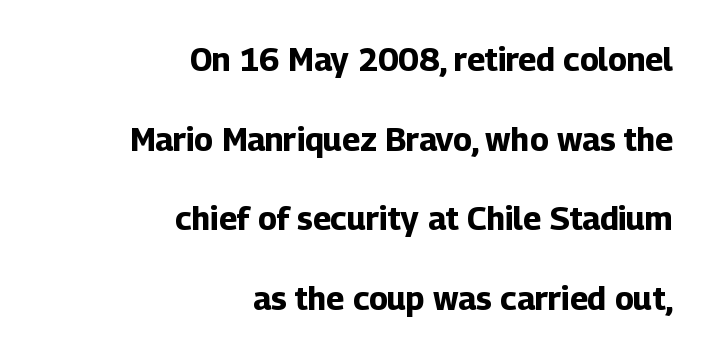
{"serif": "no", "italic": "no", "bold": "yes", "weight": "bold", "width": "normal", "stroke_contrast": "low", "x_height": "medium", "monospaced": "no", "underline": "no", "align": "right", "line_spacing": "loose", "line_spacing_ratio": 2.49, "letter_spacing": "normal", "letter_spacing_em": 0.0, "glyph_px": 32}
